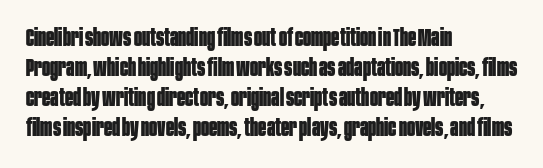
Q: Is the text bold? A: Yes.
Q: Is the text italic (slanted)? A: No, it is upright.
Q: Is the text underlined? A: No.
Q: How is the paragraph aligned? A: Left-aligned.
Q: Is the spacing between letters normal or unusually wide? A: Normal.
Q: Is the spacing between lines tight, normal or loose? A: Normal.
